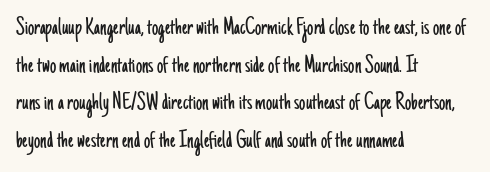
The face used here is rendered with its standard letterfit. Just letters on the line, the space beneath them empty. Caption: face not bold, strokes unweighted. Line spacing here is normal.
